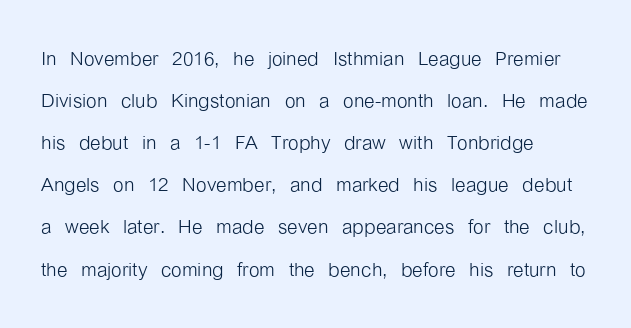
{"italic": "no", "bold": "no", "underline": "no", "align": "left", "line_spacing": "normal", "line_spacing_ratio": 1.56, "letter_spacing": "normal", "letter_spacing_em": 0.0, "glyph_px": 27}
